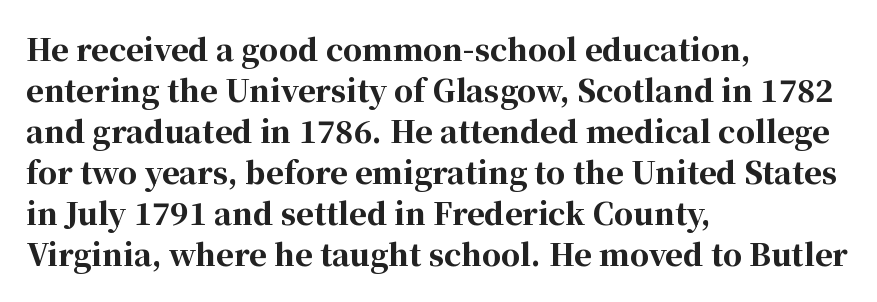
{"serif": "yes", "italic": "no", "bold": "yes", "weight": "bold", "width": "normal", "stroke_contrast": "high", "x_height": "medium", "monospaced": "no", "underline": "no", "align": "left", "line_spacing": "normal", "line_spacing_ratio": 1.37, "letter_spacing": "normal", "letter_spacing_em": 0.0, "glyph_px": 30}
